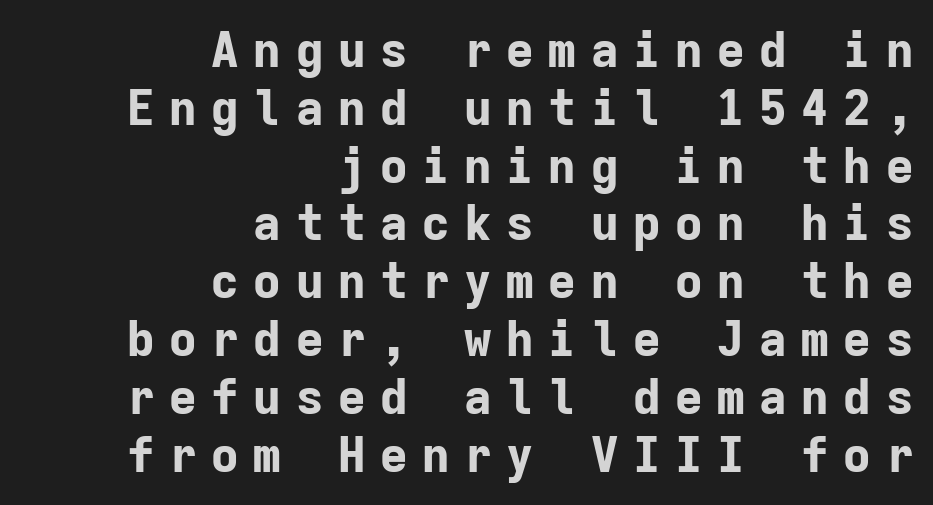
{"serif": "no", "italic": "no", "bold": "yes", "weight": "bold", "width": "normal", "stroke_contrast": "low", "x_height": "medium", "monospaced": "yes", "underline": "no", "align": "right", "line_spacing_ratio": 1.18, "letter_spacing": "wide", "letter_spacing_em": 0.26, "glyph_px": 49}
